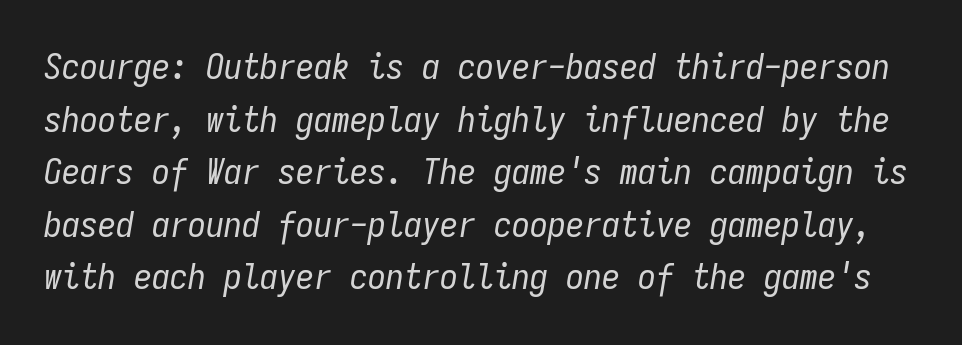
The image shows 36 px regular-weight, condensed type, italic (leaning right), monospaced; set normal line spacing (1.46x), normal letter spacing, not underlined; low stroke contrast and a medium x-height.
